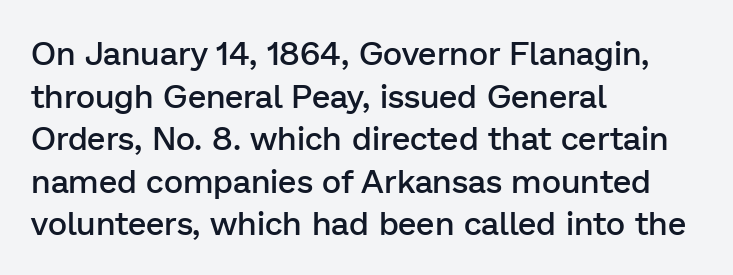
{"serif": "no", "italic": "no", "bold": "semi", "weight": "semibold", "width": "normal", "stroke_contrast": "low", "x_height": "medium", "monospaced": "no", "underline": "no", "align": "left", "line_spacing": "normal", "line_spacing_ratio": 1.29, "letter_spacing": "normal", "letter_spacing_em": 0.0, "glyph_px": 33}
